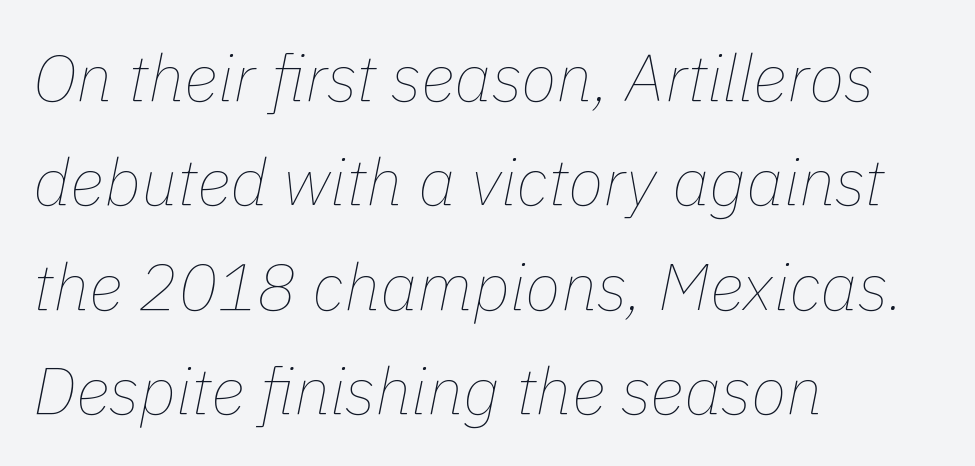
Short and long lines alike share a common starting point at left. The passage shown is not bold in any degree. A typesetter would call this proportional, since set widths differ per character. Rows of type keep a routine distance in the vertical direction.
